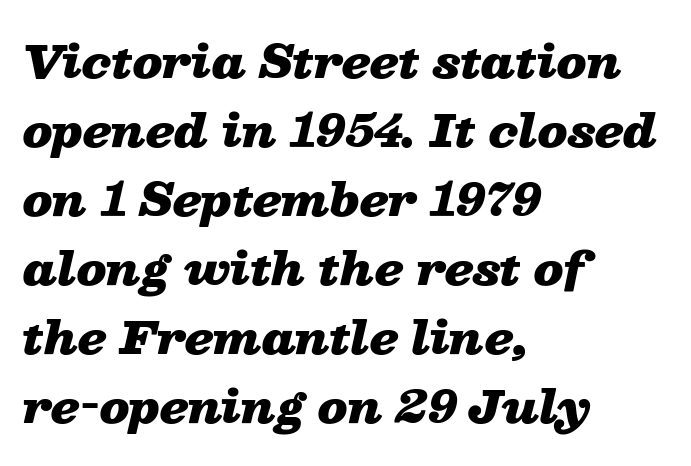
The image shows 44 px heavy, wide type, italic (leaning right); set left-aligned, normal line spacing (1.57x), normal letter spacing, not underlined; low stroke contrast and a medium x-height.
